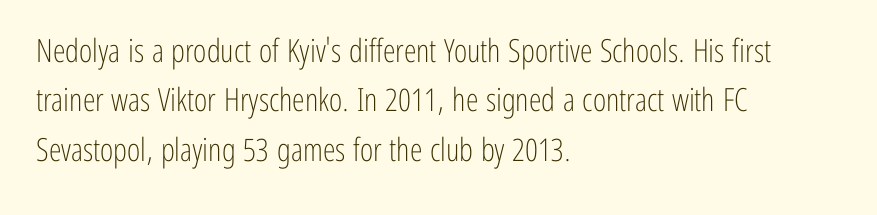
Q: Is the text bold? A: No.
Q: Is the text italic (slanted)? A: No, it is upright.
Q: Is the typeface a serif or a sans-serif typeface? A: Sans-serif.
Q: Is the text underlined? A: No.
Q: How is the paragraph aligned? A: Left-aligned.
Q: Is the spacing between letters normal or unusually wide? A: Normal.
Q: Is the spacing between lines tight, normal or loose? A: Normal.
Q: Width (condensed, normal, or wide)? A: Condensed.
Q: Stroke contrast? A: Low.
Q: x-height? A: Medium.
Q: Monospaced? A: No.
